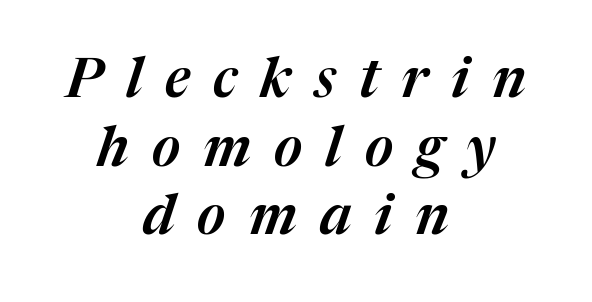
The image shows 55 px text type, italic (leaning right); set centered, normal line spacing (1.25x), unusually wide letter spacing (+0.42 em), not underlined; medium stroke contrast and a medium x-height.
